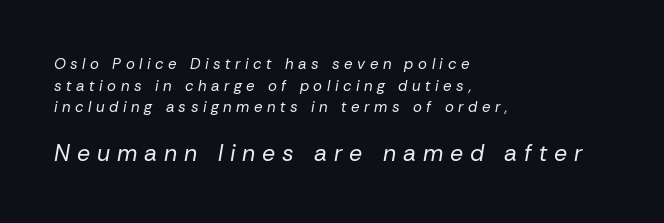
Q: Is the text bold? A: No.
Q: Is the text italic (slanted)? A: Yes, it leans right by about 10 degrees.
Q: Is the text underlined? A: No.
Q: How is the paragraph aligned? A: Left-aligned.
Q: Is the spacing between letters normal or unusually wide? A: Unusually wide.
Q: Is the spacing between lines tight, normal or loose? A: Normal.
Q: Which block of text is set in a larger size, the first (top) or the second (bottom)? A: The second (bottom) one.
